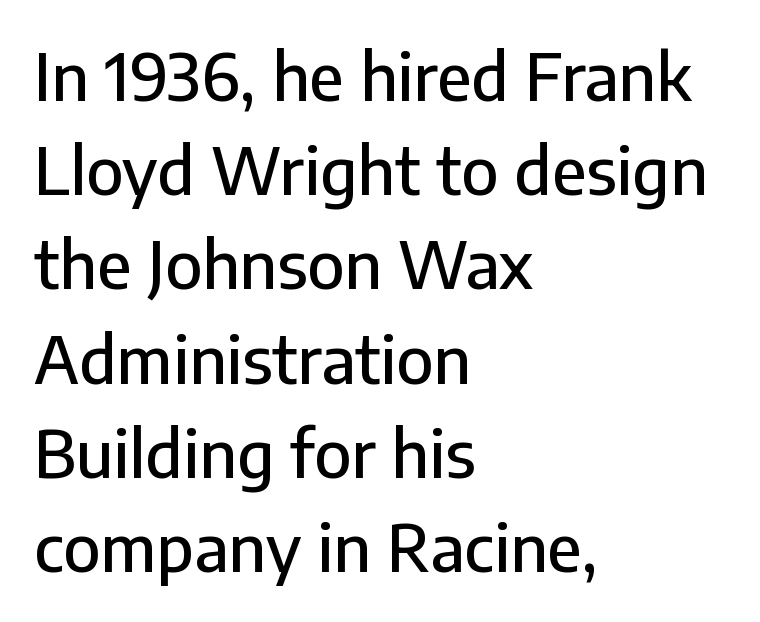
The image shows 65 px sans-serif type, upright; set left-aligned, normal line spacing (1.45x), normal letter spacing, not underlined; low stroke contrast and a medium x-height.
